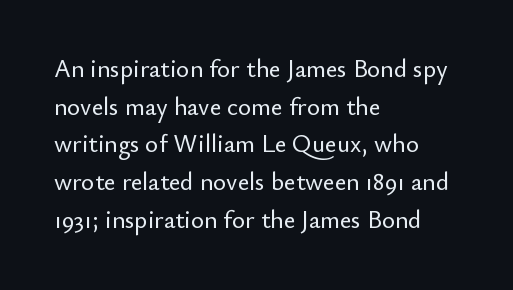
{"italic": "no", "underline": "no", "align": "left", "line_spacing": "normal", "line_spacing_ratio": 1.51, "letter_spacing": "normal", "letter_spacing_em": 0.0, "glyph_px": 25}
